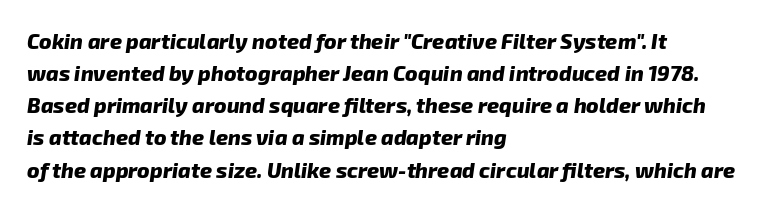
The image shows 21 px bold type; set left-aligned, normal line spacing (1.53x), normal letter spacing, not underlined.
